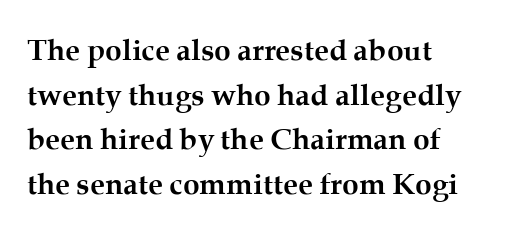
The image shows 30 px semibold serif type, upright; set left-aligned, normal line spacing (1.49x), normal letter spacing, not underlined; medium stroke contrast and a medium x-height.
